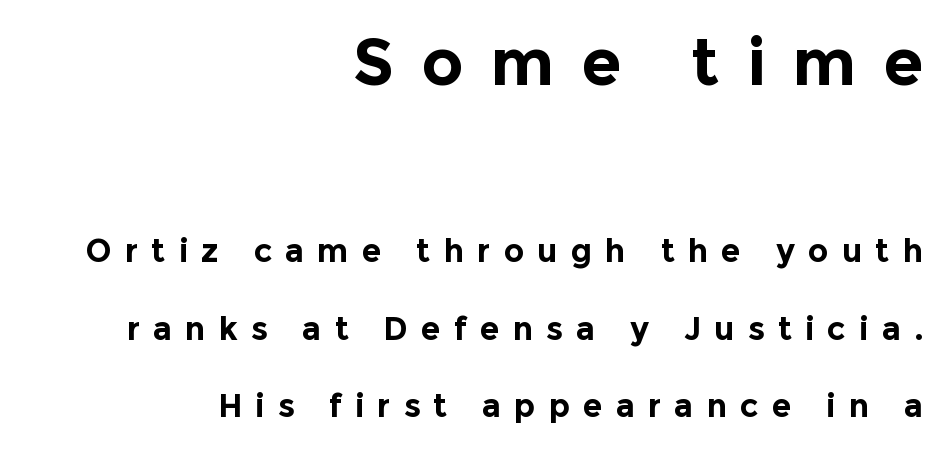
Q: Is the text bold? A: Yes.
Q: Is the text italic (slanted)? A: No, it is upright.
Q: Is the typeface a serif or a sans-serif typeface? A: Sans-serif.
Q: Is the text underlined? A: No.
Q: How is the paragraph aligned? A: Right-aligned.
Q: Is the spacing between letters normal or unusually wide? A: Unusually wide.
Q: Is the spacing between lines tight, normal or loose? A: Loose.
Q: Which block of text is set in a larger size, the first (top) or the second (bottom)? A: The first (top) one.
Q: Width (condensed, normal, or wide)? A: Normal.
Q: x-height? A: Medium.
Q: Monospaced? A: No.
